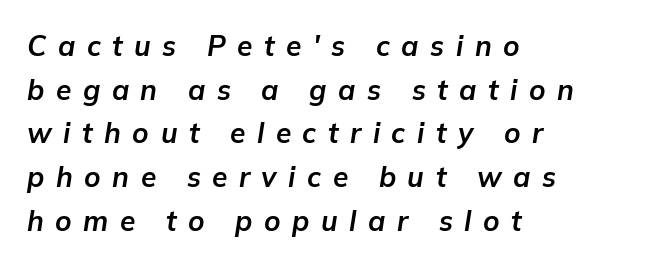
Q: Is the text bold? A: Yes.
Q: Is the text italic (slanted)? A: Yes, it leans right by about 9 degrees.
Q: Is the text underlined? A: No.
Q: How is the paragraph aligned? A: Left-aligned.
Q: Is the spacing between letters normal or unusually wide? A: Unusually wide.
Q: Is the spacing between lines tight, normal or loose? A: Normal.
Q: Width (condensed, normal, or wide)? A: Normal.
Q: Stroke contrast? A: Low.
Q: x-height? A: Medium.
Q: Monospaced? A: No.
